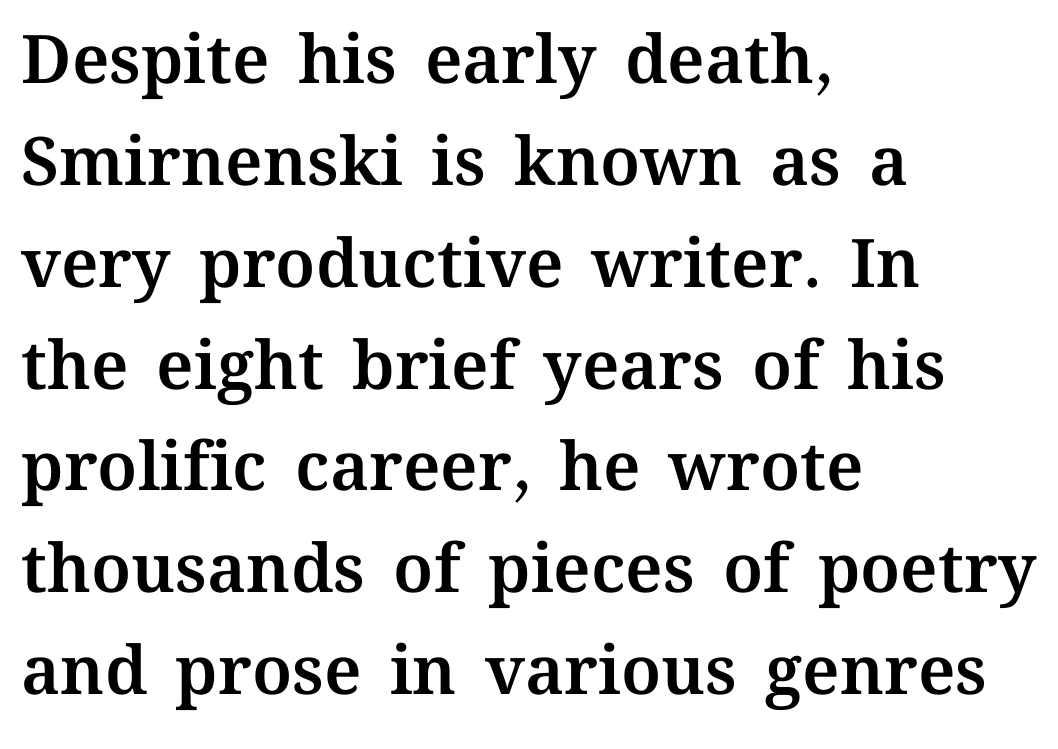
Underline: absent. The rows are spaced the way most documents space them. Is the block centered? No — it sits flush against the left margin. In terms of posture, this sample is upright. The type is set solid horizontally, with unmodified tracking.
